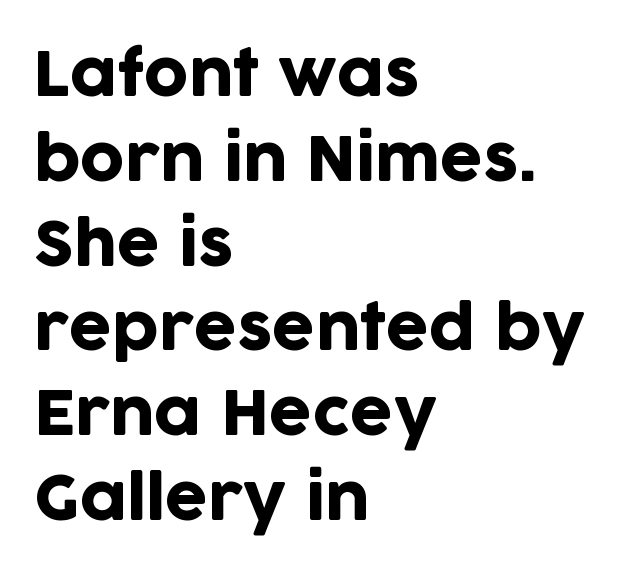
Looks like regular typesetting: each glyph gets only the width it needs. Is there much room between lines? A standard amount, neither cramped nor airy. Does the copy run flush right? No — it runs flush left. Does the lettering tilt? It doesn't — this is upright. Tracking here is standard; glyphs follow each other at the usual distance. This rendering employs a face without finishing strokes, i.e., a sans-serif.
